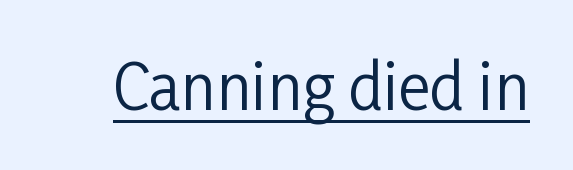
Nobody touched the tracking dial on this one. The sample's only ornament is a line tracing under the words. Each letter keeps its own natural width here, so spacing adapts to shape. Every character sits straight up, as roman type does.
